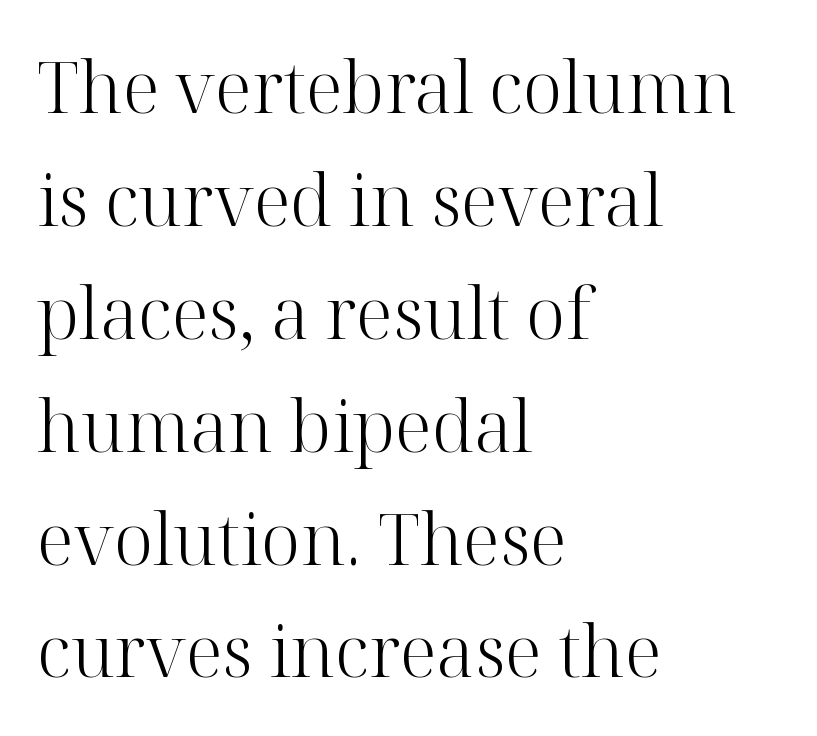
The image shows 71 px light serif type, upright; set left-aligned, normal line spacing (1.59x), normal letter spacing, not underlined; high stroke contrast and a medium x-height.
